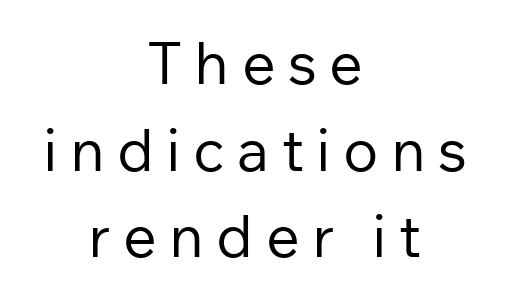
The image shows 59 px regular-weight sans-serif type, upright; set centered, normal line spacing (1.47x), unusually wide letter spacing (+0.21 em), not underlined; low stroke contrast and a medium x-height.
